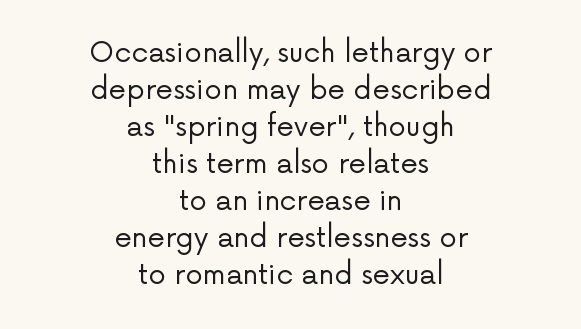
Q: Is the text bold? A: No.
Q: Is the text italic (slanted)? A: No, it is upright.
Q: Is the typeface a serif or a sans-serif typeface? A: Sans-serif.
Q: Is the text underlined? A: No.
Q: How is the paragraph aligned? A: Centered.
Q: Is the spacing between letters normal or unusually wide? A: Normal.
Q: Is the spacing between lines tight, normal or loose? A: Normal.
Q: Width (condensed, normal, or wide)? A: Normal.
Q: Stroke contrast? A: Low.
Q: x-height? A: Medium.
Q: Monospaced? A: No.
